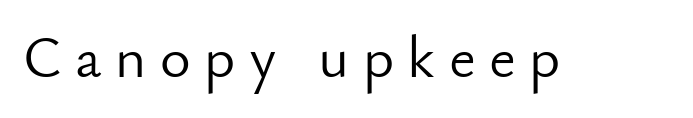
The image shows 59 px light sans-serif type, upright; set unusually wide letter spacing (+0.23 em), not underlined; low stroke contrast and a small x-height.
